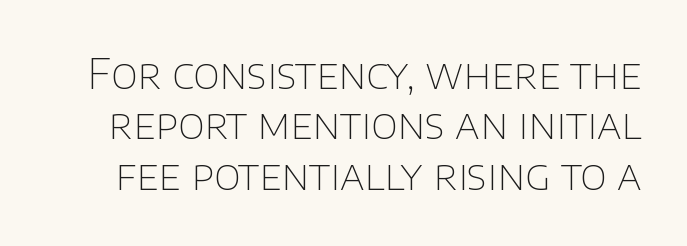
The image shows 41 px thin sans-serif type, upright; set line spacing 1.23x, normal letter spacing, not underlined; low stroke contrast and a large x-height.
